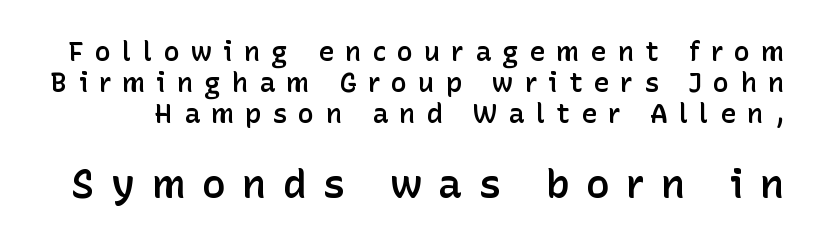
Each new line begins almost immediately beneath the previous one. Spacing verdict: proportional, widths tailored to each character. The typesetting leans somewhat heavy: a semibold. Unlike a traditional serif, this face leaves its strokes unadorned. Rendered with straight, roman letterforms.
